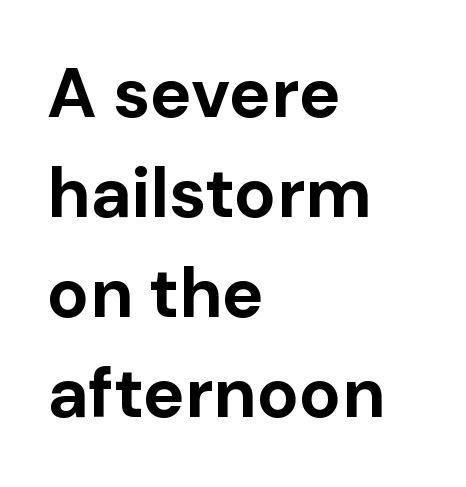
The image shows 70 px bold sans-serif type, upright; set left-aligned, normal line spacing (1.43x), normal letter spacing, not underlined; low stroke contrast and a medium x-height.
